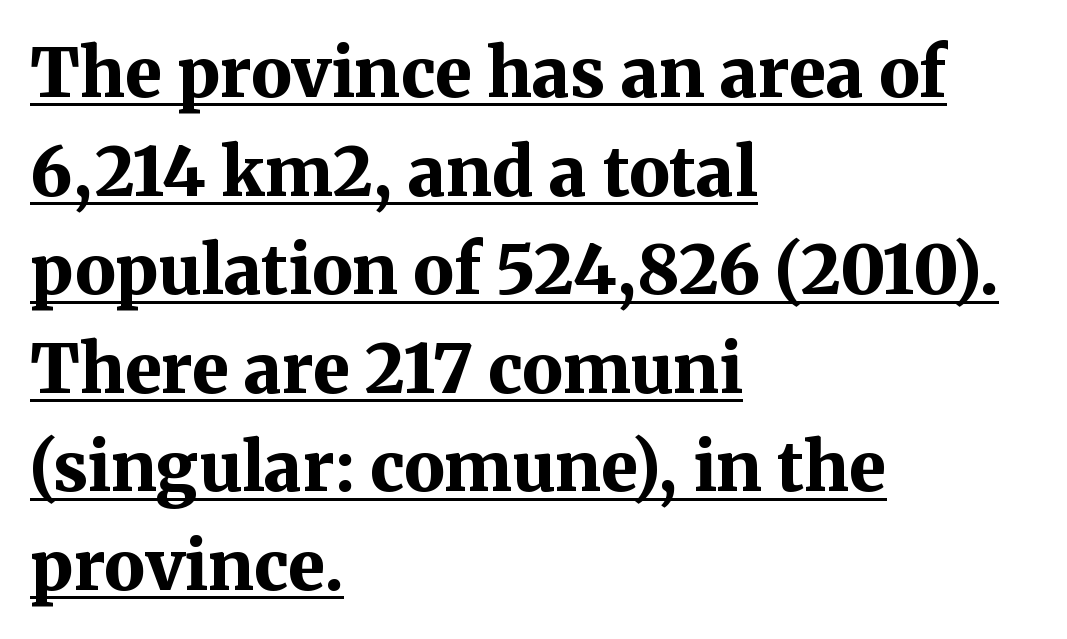
{"serif": "yes", "italic": "no", "bold": "yes", "weight": "bold", "width": "normal", "stroke_contrast": "medium", "x_height": "medium", "monospaced": "no", "underline": "yes", "align": "left", "line_spacing": "normal", "line_spacing_ratio": 1.45, "letter_spacing": "normal", "letter_spacing_em": 0.0, "glyph_px": 68}
